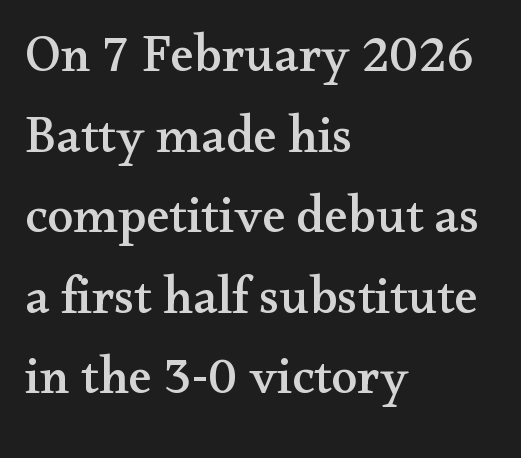
The image shows 52 px wide serif type, upright; set left-aligned, normal line spacing (1.55x), normal letter spacing, not underlined; medium stroke contrast and a small x-height.
